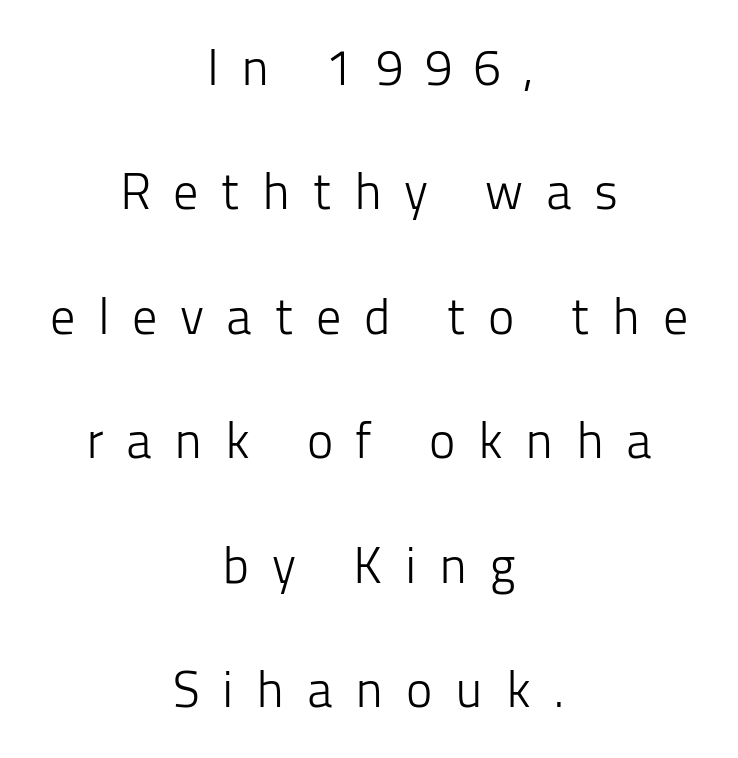
The image shows 50 px light sans-serif type, upright; set centered, loose line spacing (2.49x), unusually wide letter spacing (+0.45 em), not underlined; low stroke contrast and a medium x-height.
